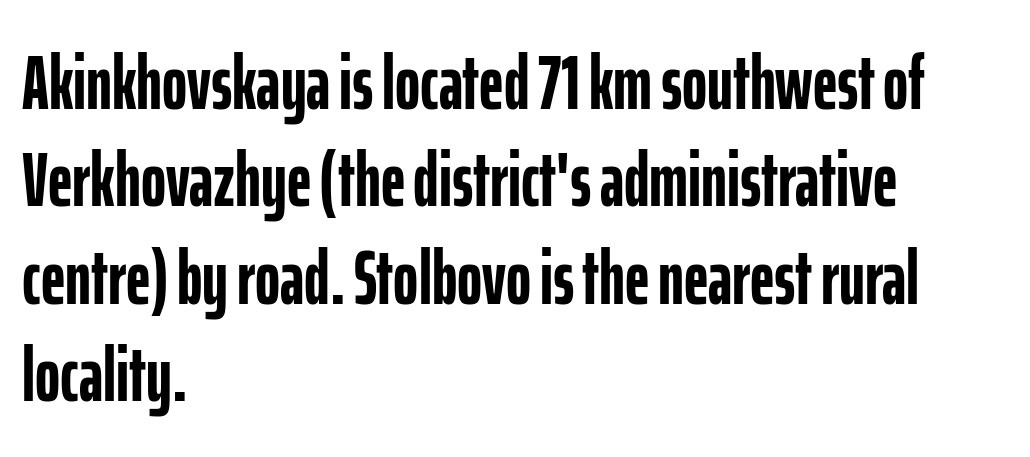
{"serif": "no", "italic": "no", "bold": "yes", "weight": "semibold", "width": "condensed", "stroke_contrast": "low", "x_height": "medium", "monospaced": "no", "underline": "no", "align": "left", "line_spacing": "normal", "line_spacing_ratio": 1.28, "letter_spacing": "normal", "letter_spacing_em": 0.0, "glyph_px": 76}
